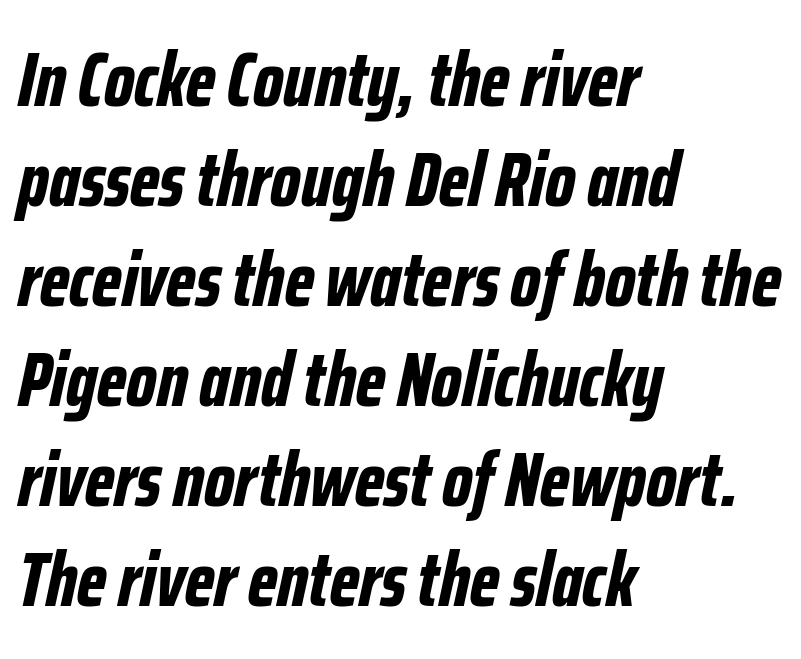
{"italic": "yes", "lean": "right", "slant_degrees": 12, "bold": "yes", "weight": "bold", "width": "condensed", "stroke_contrast": "low", "x_height": "medium", "monospaced": "no", "underline": "no", "align": "left", "line_spacing": "normal", "line_spacing_ratio": 1.3, "letter_spacing": "normal", "letter_spacing_em": 0.0, "glyph_px": 77}
